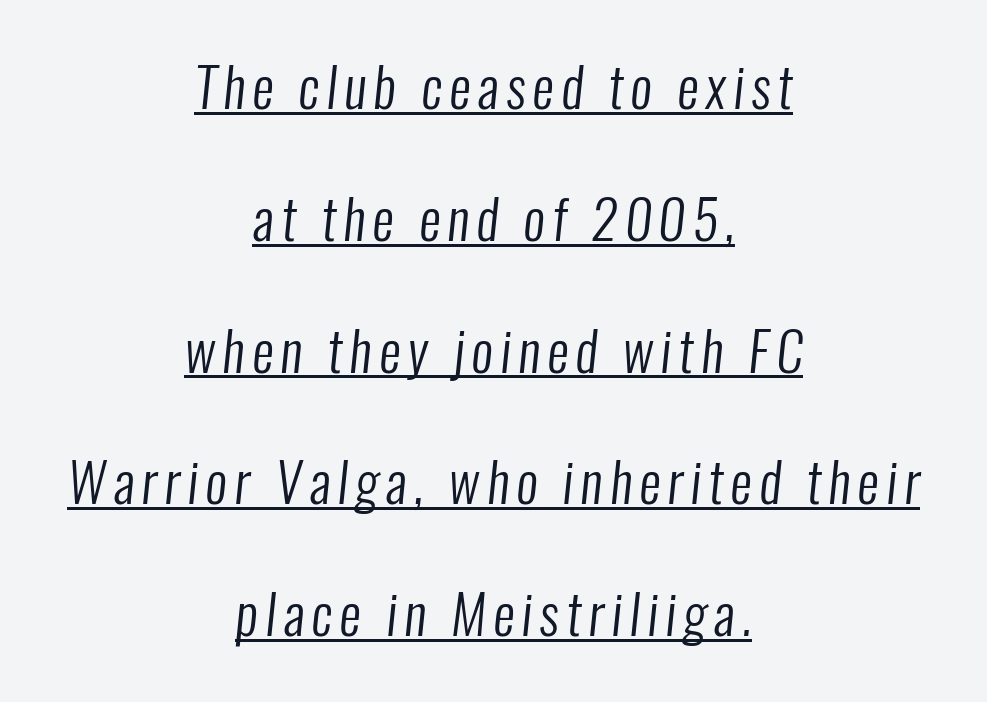
Q: Is the text bold? A: No.
Q: Is the typeface a serif or a sans-serif typeface? A: Sans-serif.
Q: Is the text underlined? A: Yes.
Q: How is the paragraph aligned? A: Centered.
Q: Is the spacing between lines tight, normal or loose? A: Loose.
Q: Width (condensed, normal, or wide)? A: Condensed.
Q: Stroke contrast? A: Low.
Q: x-height? A: Medium.
Q: Monospaced? A: No.
